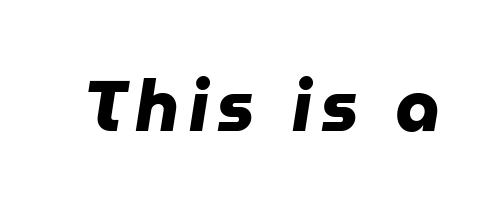
In terms of weight, the rendering is a true, heavy bold. Varying glyph widths throughout — classic text-font behaviour. Underline: absent. I'd call this a sans setting — the letters go barefoot.
